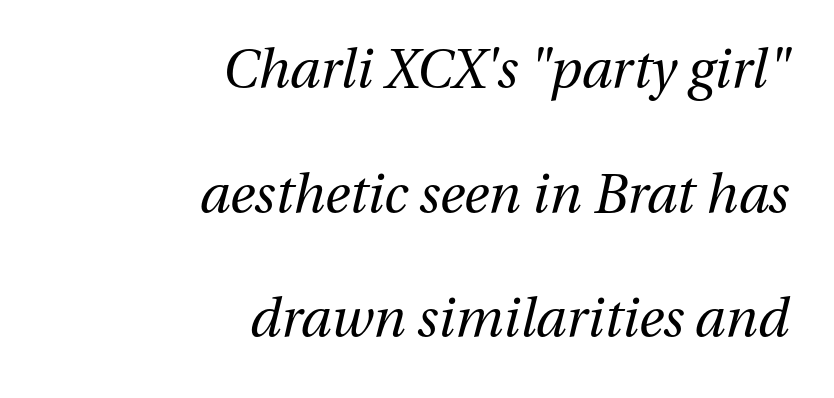
Q: Is the text bold? A: No.
Q: Is the text italic (slanted)? A: Yes, it leans right by about 13 degrees.
Q: Is the text underlined? A: No.
Q: How is the paragraph aligned? A: Right-aligned.
Q: Is the spacing between letters normal or unusually wide? A: Normal.
Q: Is the spacing between lines tight, normal or loose? A: Loose.
Q: Width (condensed, normal, or wide)? A: Normal.
Q: Stroke contrast? A: Medium.
Q: x-height? A: Medium.
Q: Monospaced? A: No.
